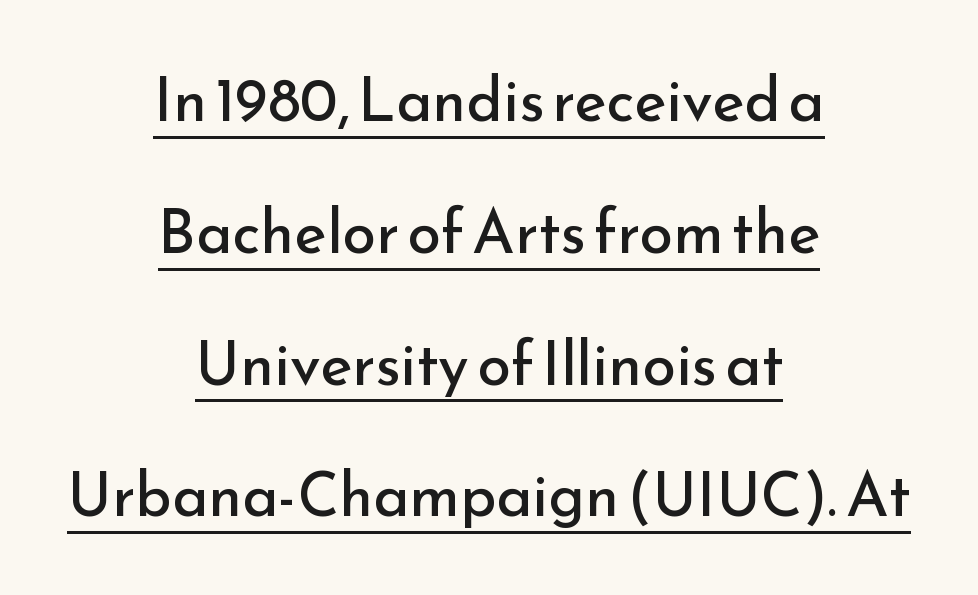
{"serif": "no", "italic": "no", "bold": "no", "weight": "regular", "width": "normal", "stroke_contrast": "low", "x_height": "small", "monospaced": "no", "underline": "yes", "align": "center", "line_spacing": "loose", "line_spacing_ratio": 2.16, "letter_spacing": "normal", "letter_spacing_em": 0.0, "glyph_px": 61}
